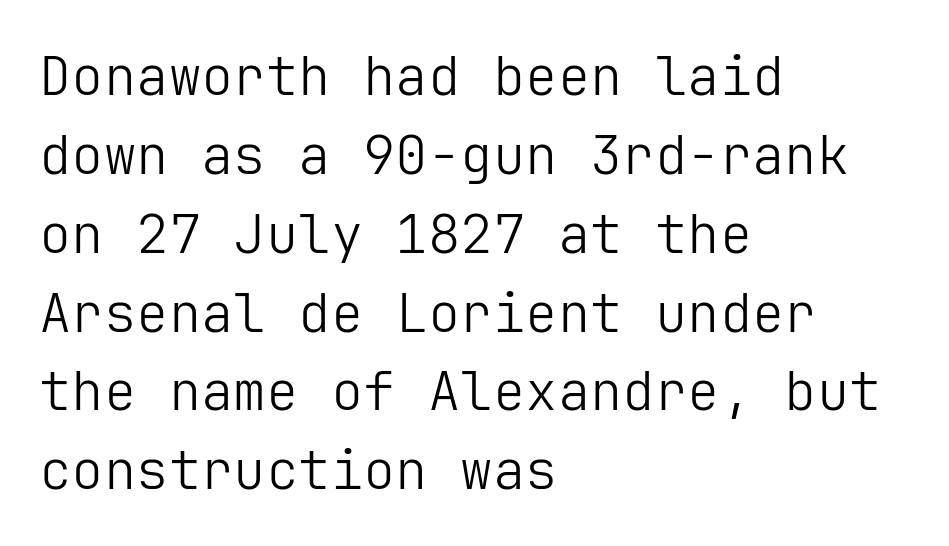
The letters look calm and open, with moderate or lighter stems. The words here are not underlined. What's the leading like? Ordinary, nothing unusual. Characters remain perfectly vertical along every line. Horizontally, the lines are justified to the leading edge only. The passage shown has conventional tracking throughout.
